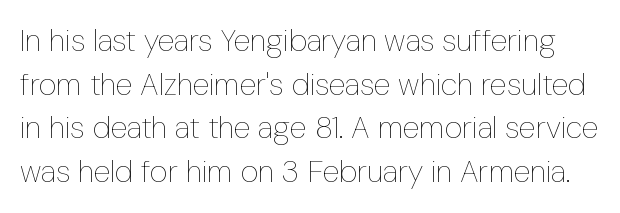
The line texture is even and compact thanks to regular tracking. These lines were composed using upright roman letters. The letterforms sit at book weight or below. Regarding leading, the lines here are spaced in the standard way. A clean baseline with only descenders dipping below it. Here the designer chose a conventional face with non-uniform glyph widths.
